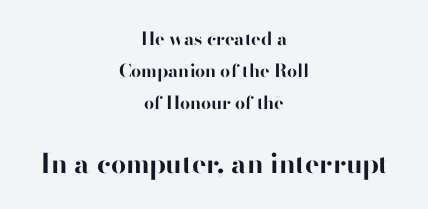
{"italic": "no", "bold": "yes", "underline": "no", "align": "center", "line_spacing_ratio": 1.79, "letter_spacing": "normal", "letter_spacing_em": 0.0, "larger_block": "second", "size_ratio": 1.5, "glyph_px": 27}
